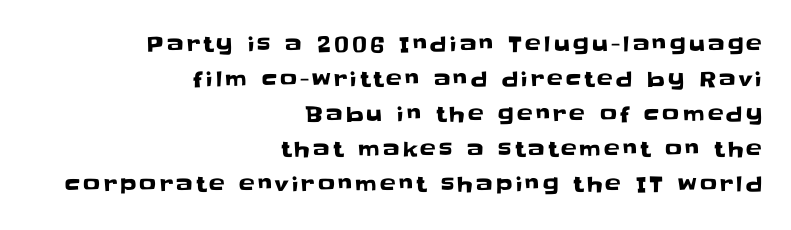
Students, observe: this is what conventionally led text looks like. The space directly below the letters is spotless. Layout note: lines flush right. Upright lettering throughout.
